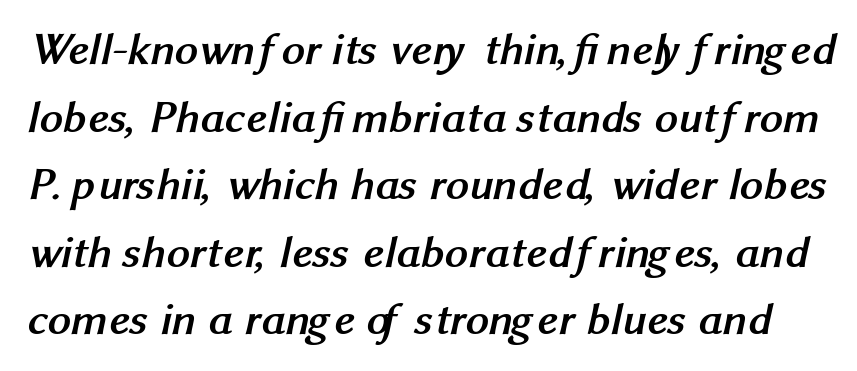
The image shows 46 px semibold sans-serif type; set normal line spacing (1.47x), normal letter spacing, not underlined; medium stroke contrast and a medium x-height.
